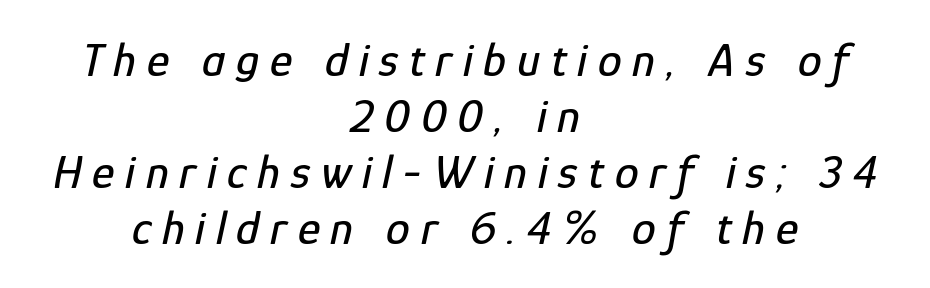
{"italic": "yes", "lean": "right", "slant_degrees": 12, "width": "condensed", "stroke_contrast": "low", "x_height": "medium", "monospaced": "no", "underline": "no", "align": "center", "line_spacing_ratio": 1.17, "letter_spacing": "wide", "letter_spacing_em": 0.22, "glyph_px": 48}
